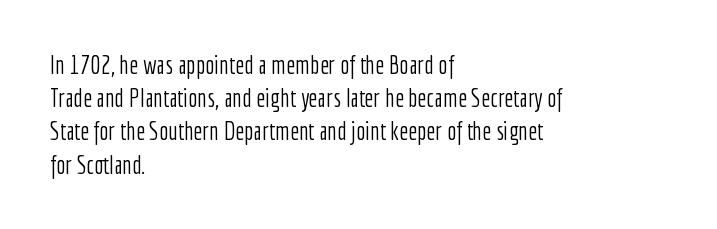
These lines sit exactly where default settings would place them. Decoration check: the copy has no underline. The typeface has the unassuming heft of standard copy or less. Horizontal alignment here is leftward, the default for most running prose.
